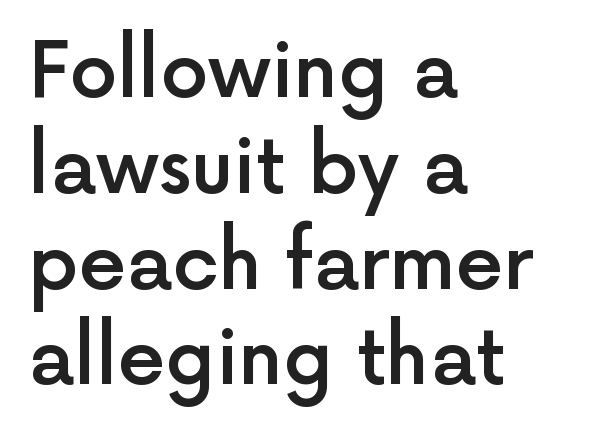
Do the letters lean? They stand straight. This is sans-serif lettering, the kind often seen on screens and signage. Letter spacing: default. Each glyph is drawn with semibold strokes, heavier than normal yet not fully bold.
